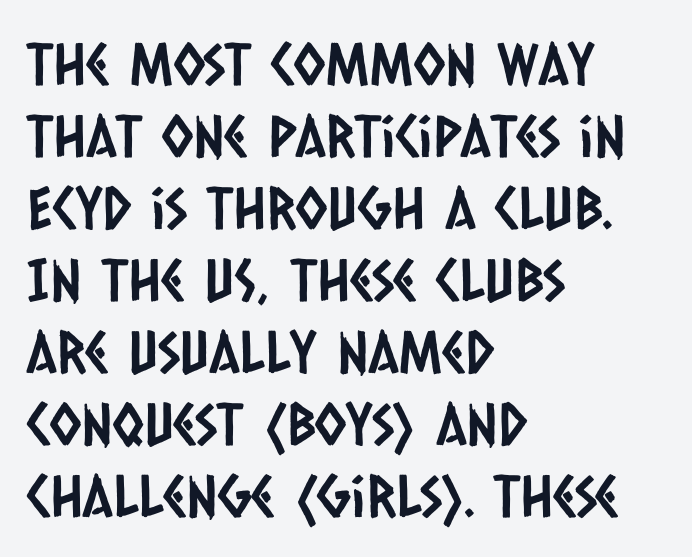
{"serif": "no", "width": "condensed", "stroke_contrast": "low", "x_height": "large", "monospaced": "no", "underline": "no", "align": "left", "line_spacing_ratio": 1.24, "letter_spacing": "normal", "letter_spacing_em": 0.0, "glyph_px": 58}
